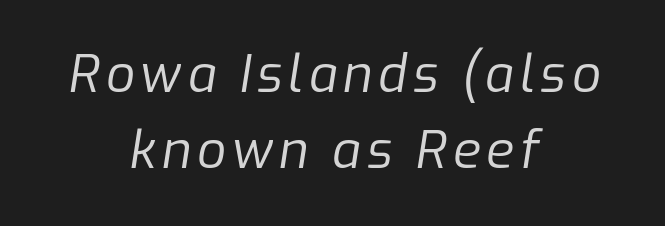
Weight: not bold — regular or lighter. A typesetter would mark this as italic. Regular leading. Do the characters align in a grid? No, the font is proportional. Centered paragraph, ragged on both sides. Each row of text sits above clean, open space.
